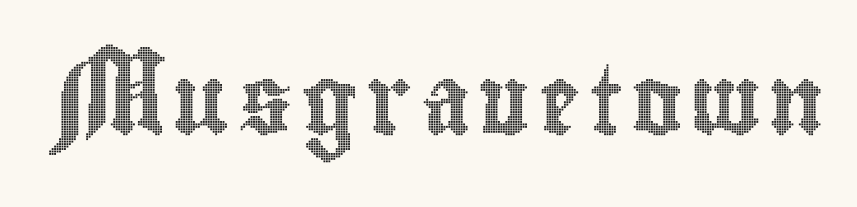
{"italic": "no", "width": "condensed", "x_height": "small", "monospaced": "no", "underline": "no", "glyph_px": 69}
